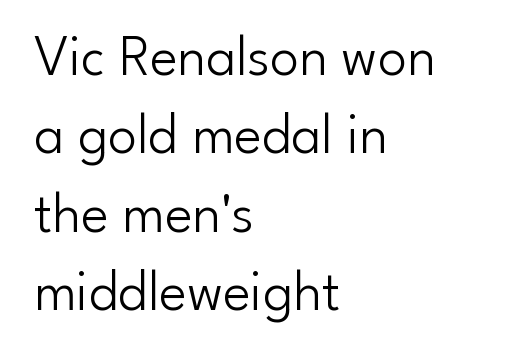
Bare-footed words on every line. This reads as an unemphasized weight, regular at the heaviest. This rendering uses left alignment, leaving the right contour irregular. Italic? Not at all — the glyphs are vertical. Grotesque or geometric, the face here clearly has no serifs.
